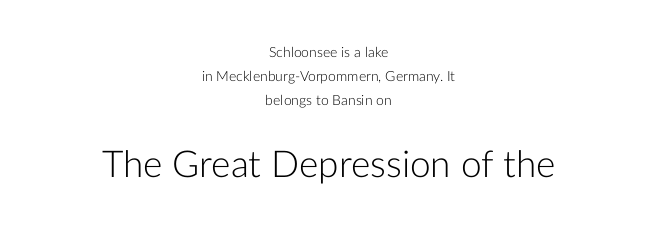
The letters carry no serifs — their stems end cleanly without finishing strokes. These lines keep a tight, regular rhythm from letter to letter. Reading top to bottom, the characters get bigger at the block break. Ascenders rise straight up at ninety degrees.
